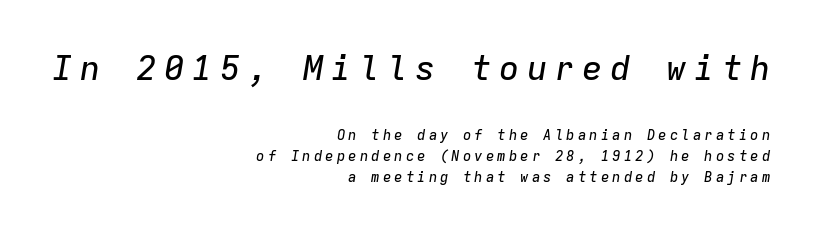
Q: Is the text italic (slanted)? A: Yes, it leans right by about 9 degrees.
Q: Is the text underlined? A: No.
Q: How is the paragraph aligned? A: Right-aligned.
Q: Is the spacing between letters normal or unusually wide? A: Unusually wide.
Q: Is the spacing between lines tight, normal or loose? A: Normal.
Q: Which block of text is set in a larger size, the first (top) or the second (bottom)? A: The first (top) one.
Q: Width (condensed, normal, or wide)? A: Normal.
Q: Stroke contrast? A: Low.
Q: x-height? A: Medium.
Q: Monospaced? A: Yes.
